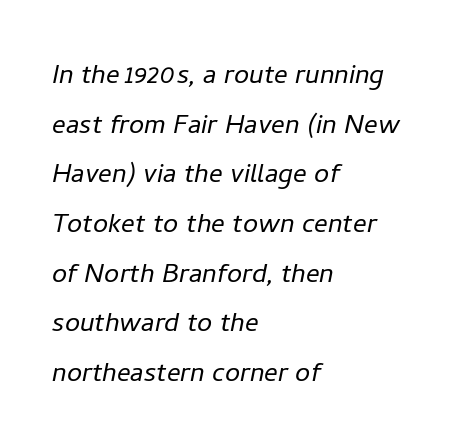
{"italic": "yes", "lean": "right", "slant_degrees": 11, "bold": "no", "weight": "light", "width": "normal", "stroke_contrast": "low", "x_height": "medium", "monospaced": "no", "underline": "no", "align": "left", "line_spacing": "normal", "line_spacing_ratio": 1.46, "letter_spacing": "normal", "letter_spacing_em": 0.0, "glyph_px": 34}
